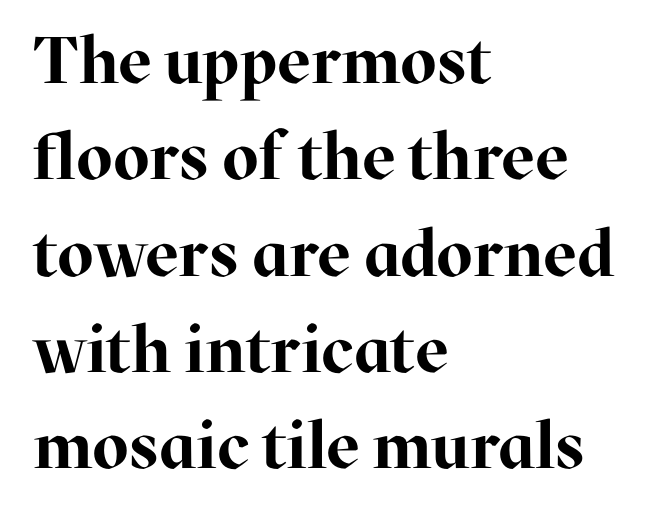
{"serif": "yes", "italic": "no", "bold": "yes", "weight": "bold", "width": "normal", "stroke_contrast": "high", "x_height": "medium", "monospaced": "no", "underline": "no", "align": "left", "line_spacing": "normal", "line_spacing_ratio": 1.46, "letter_spacing": "normal", "letter_spacing_em": 0.0, "glyph_px": 66}
